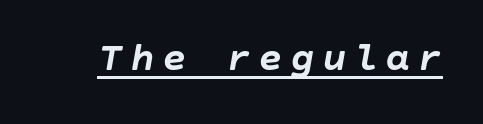
Q: Is the text bold? A: Yes.
Q: Is the text italic (slanted)? A: Yes, it leans right by about 10 degrees.
Q: Is the text underlined? A: Yes.
Q: Width (condensed, normal, or wide)? A: Normal.
Q: Stroke contrast? A: Low.
Q: x-height? A: Large.
